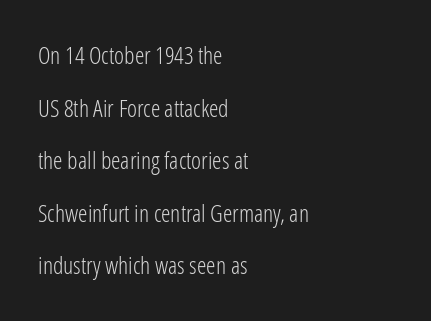
Q: Is the text bold? A: No.
Q: Is the text italic (slanted)? A: No, it is upright.
Q: Is the text underlined? A: No.
Q: How is the paragraph aligned? A: Left-aligned.
Q: Is the spacing between letters normal or unusually wide? A: Normal.
Q: Is the spacing between lines tight, normal or loose? A: Loose.
